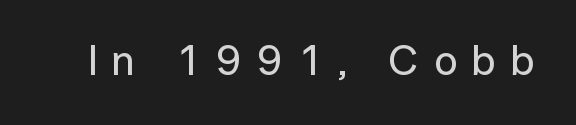
The image shows 42 px sans-serif type, upright; set unusually wide letter spacing (+0.36 em), not underlined; low stroke contrast and a medium x-height.
